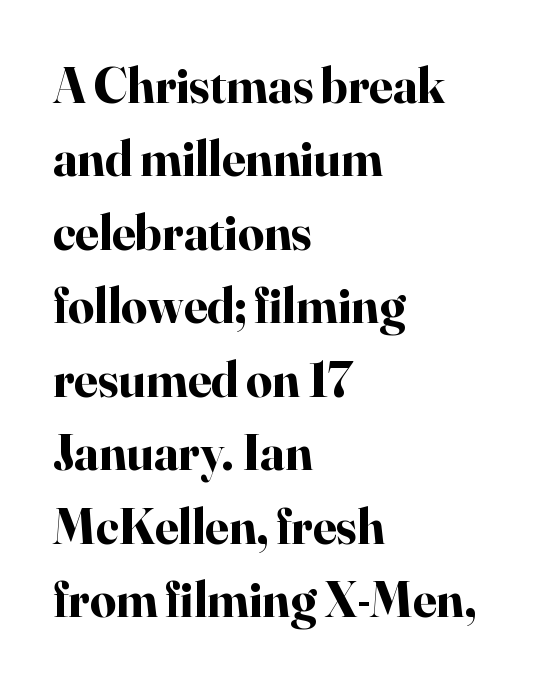
The image shows 51 px bold serif type, upright; set left-aligned, normal line spacing (1.44x), normal letter spacing, not underlined; high stroke contrast and a small x-height.
